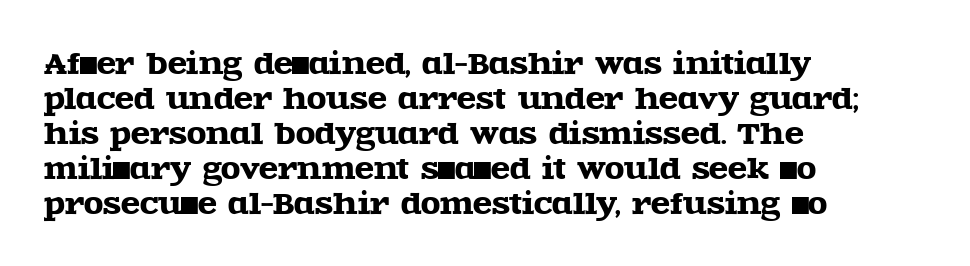
{"serif": "yes", "italic": "no", "width": "wide", "x_height": "large", "monospaced": "no", "underline": "no", "align": "left", "line_spacing": "normal", "line_spacing_ratio": 1.25, "letter_spacing": "normal", "letter_spacing_em": 0.0, "glyph_px": 28}
